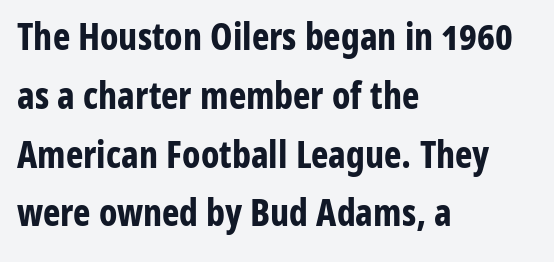
The image shows 37 px bold, condensed sans-serif type, upright; set left-aligned, normal line spacing (1.59x), normal letter spacing, not underlined; low stroke contrast and a medium x-height.
